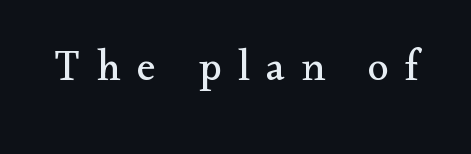
The image shows 43 px regular-weight serif type, upright; set unusually wide letter spacing (+0.38 em), not underlined; medium stroke contrast and a small x-height.
